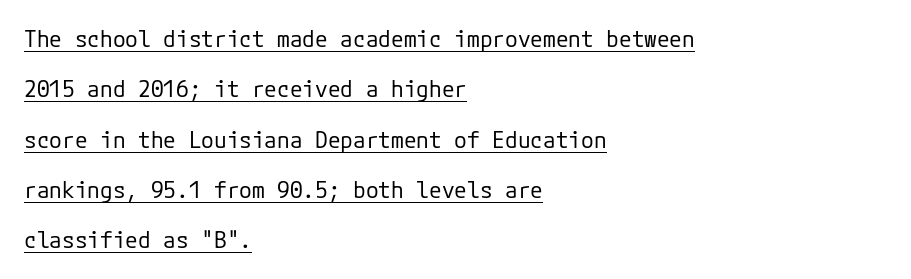
{"italic": "no", "bold": "no", "underline": "yes", "align": "left", "line_spacing": "loose", "line_spacing_ratio": 2.19, "letter_spacing": "normal", "letter_spacing_em": 0.0, "glyph_px": 23}
